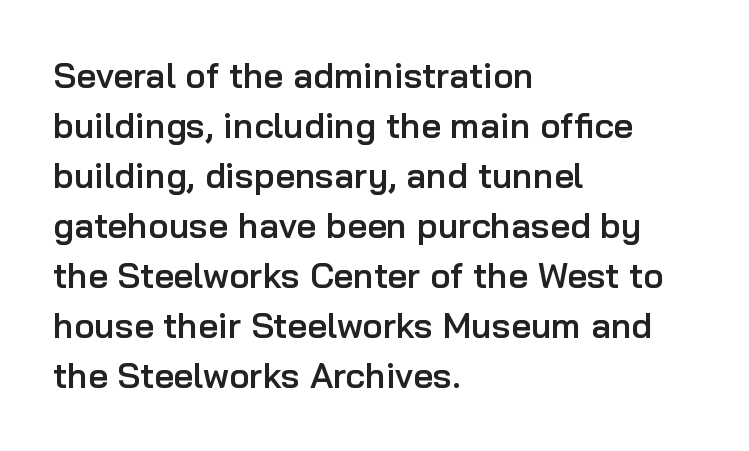
The image shows 35 px semibold sans-serif type, upright; set left-aligned, normal line spacing (1.43x), normal letter spacing, not underlined; low stroke contrast and a medium x-height.
